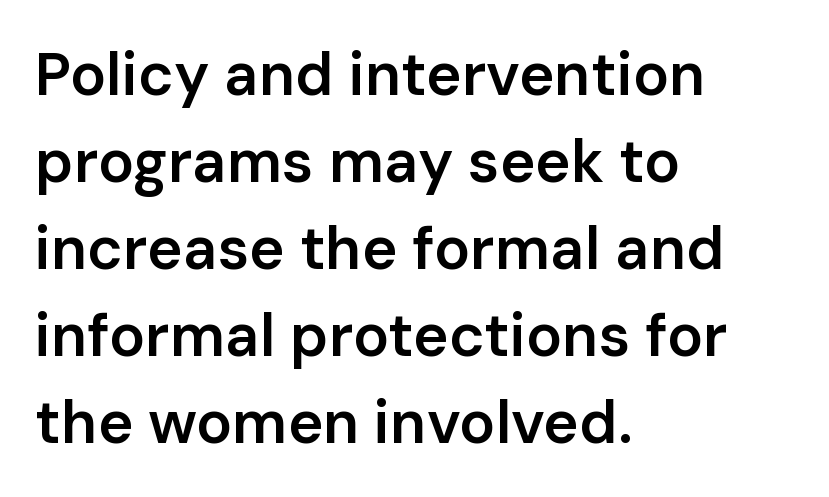
The image shows 60 px semibold sans-serif type, upright; set left-aligned, normal line spacing (1.45x), normal letter spacing, not underlined; low stroke contrast and a medium x-height.
